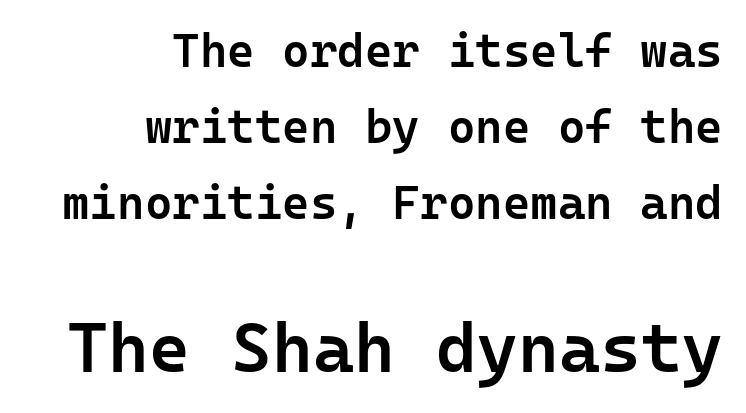
Classification — sans serif. Notice the strokes are somewhat thickened but not fully heavy: this is a semibold. Descender tails drop into unmarked territory. Italic? Not at all — the glyphs are vertical.
